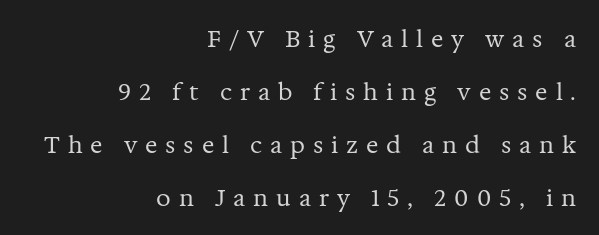
{"italic": "no", "bold": "no", "underline": "no", "align": "right", "line_spacing": "loose", "line_spacing_ratio": 2.3, "letter_spacing": "wide", "letter_spacing_em": 0.34, "glyph_px": 23}
